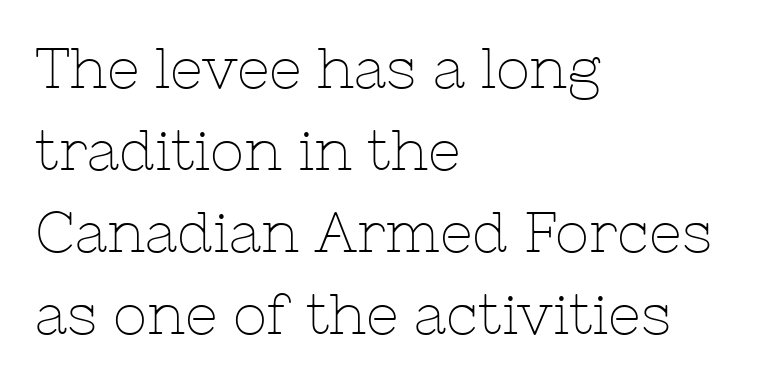
The image shows 57 px thin serif type, upright; set left-aligned, normal line spacing (1.44x), normal letter spacing, not underlined; low stroke contrast and a medium x-height.
